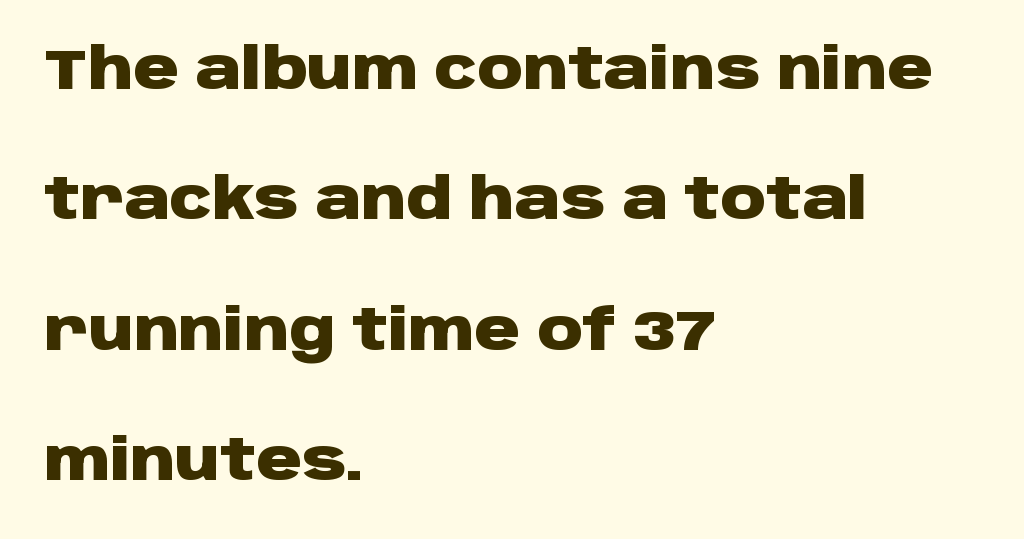
Q: Is the text bold? A: Yes.
Q: Is the text italic (slanted)? A: No, it is upright.
Q: Is the typeface a serif or a sans-serif typeface? A: Sans-serif.
Q: Is the text underlined? A: No.
Q: How is the paragraph aligned? A: Left-aligned.
Q: Is the spacing between letters normal or unusually wide? A: Normal.
Q: Is the spacing between lines tight, normal or loose? A: Loose.
Q: Width (condensed, normal, or wide)? A: Wide.
Q: Stroke contrast? A: Low.
Q: x-height? A: Large.
Q: Monospaced? A: No.
